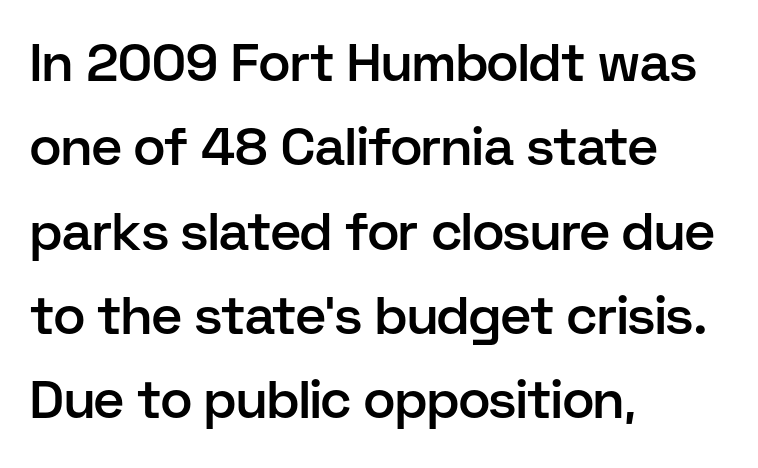
{"serif": "no", "italic": "no", "bold": "semi", "weight": "semibold", "width": "normal", "stroke_contrast": "low", "x_height": "medium", "monospaced": "no", "underline": "no", "align": "left", "line_spacing": "normal", "line_spacing_ratio": 1.59, "letter_spacing": "normal", "letter_spacing_em": 0.0, "glyph_px": 53}
